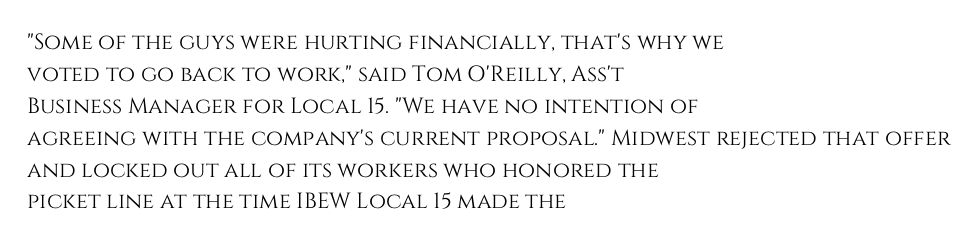
{"italic": "no", "underline": "no", "align": "left", "line_spacing": "normal", "line_spacing_ratio": 1.45, "letter_spacing": "normal", "letter_spacing_em": 0.0, "glyph_px": 22}
